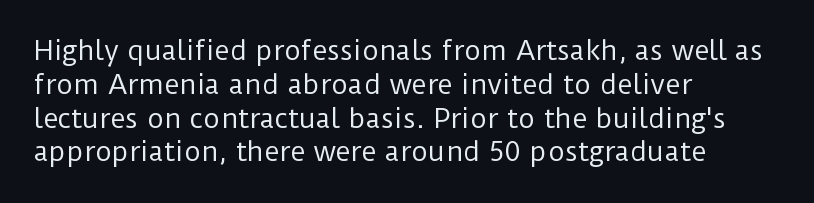
The image shows 26 px text type, upright; set left-aligned, normal line spacing (1.3x), normal letter spacing, not underlined.
